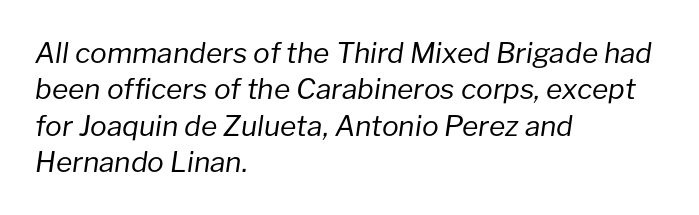
Q: Is the text bold? A: No.
Q: Is the text italic (slanted)? A: Yes, it leans right by about 8 degrees.
Q: Is the text underlined? A: No.
Q: How is the paragraph aligned? A: Left-aligned.
Q: Is the spacing between letters normal or unusually wide? A: Normal.
Q: Is the spacing between lines tight, normal or loose? A: Normal.
Q: Width (condensed, normal, or wide)? A: Normal.
Q: Stroke contrast? A: Low.
Q: x-height? A: Medium.
Q: Monospaced? A: No.
